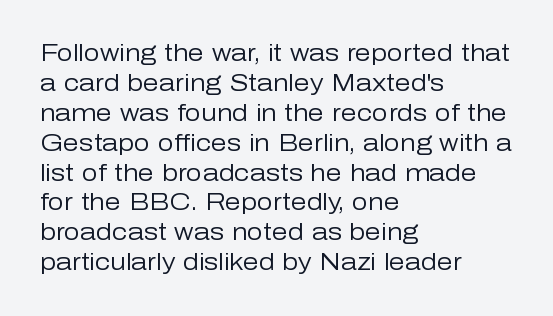
The lines are quadded left. The font sits on the lighter half of the weight spectrum, regular included. Tracking here is standard; glyphs follow each other at the usual distance. Italic? Not at all — the glyphs are vertical. Rule under the text: the space is simply empty.
